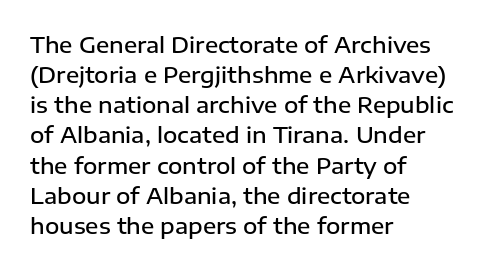
The rows are spaced the way most documents space them. Default kerning and tracking; the words read as compact shapes. Reading down the block, your eye returns to a fixed left position each line. The lettering stays uniformly vertical, giving the passage a roman look. Set as a demibold, roughly 600 on the weight scale.
